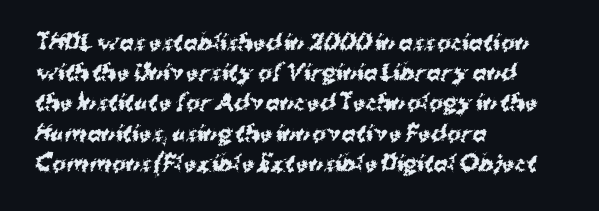
Q: Is the text bold? A: Yes.
Q: Is the text underlined? A: No.
Q: How is the paragraph aligned? A: Left-aligned.
Q: Is the spacing between letters normal or unusually wide? A: Normal.
Q: Is the spacing between lines tight, normal or loose? A: Normal.
